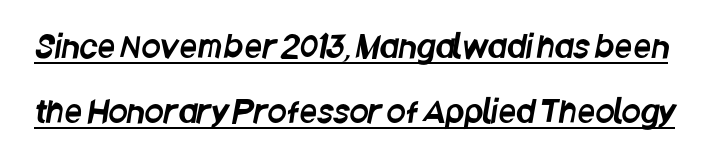
Q: Is the typeface a serif or a sans-serif typeface? A: Sans-serif.
Q: Is the text underlined? A: Yes.
Q: Is the spacing between letters normal or unusually wide? A: Normal.
Q: Is the spacing between lines tight, normal or loose? A: Loose.
Q: Width (condensed, normal, or wide)? A: Condensed.
Q: Stroke contrast? A: Low.
Q: x-height? A: Large.
Q: Monospaced? A: No.
